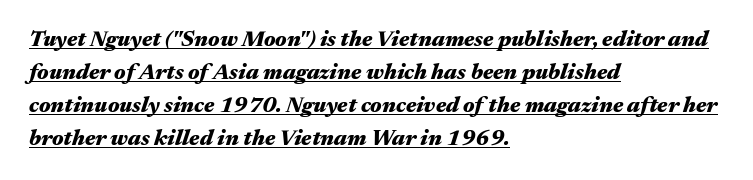
{"italic": "yes", "lean": "right", "slant_degrees": 17, "bold": "yes", "underline": "yes", "align": "left", "line_spacing": "normal", "line_spacing_ratio": 1.5, "letter_spacing": "normal", "letter_spacing_em": 0.0, "glyph_px": 22}
